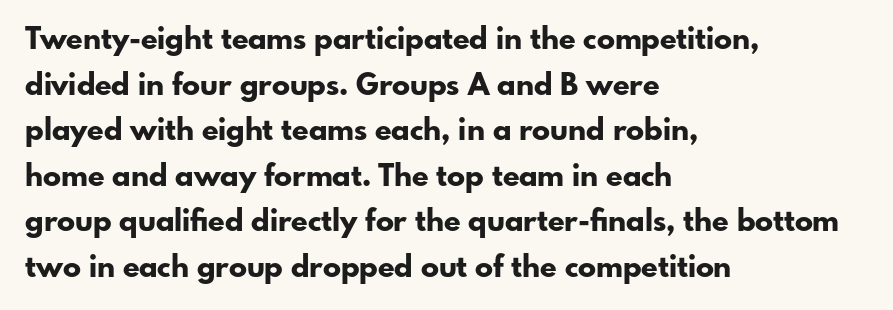
Q: Is the text bold? A: Yes.
Q: Is the text italic (slanted)? A: No, it is upright.
Q: Is the typeface a serif or a sans-serif typeface? A: Sans-serif.
Q: Is the text underlined? A: No.
Q: How is the paragraph aligned? A: Left-aligned.
Q: Is the spacing between letters normal or unusually wide? A: Normal.
Q: Is the spacing between lines tight, normal or loose? A: Normal.
Q: Width (condensed, normal, or wide)? A: Normal.
Q: Stroke contrast? A: Low.
Q: x-height? A: Small.
Q: Monospaced? A: No.
